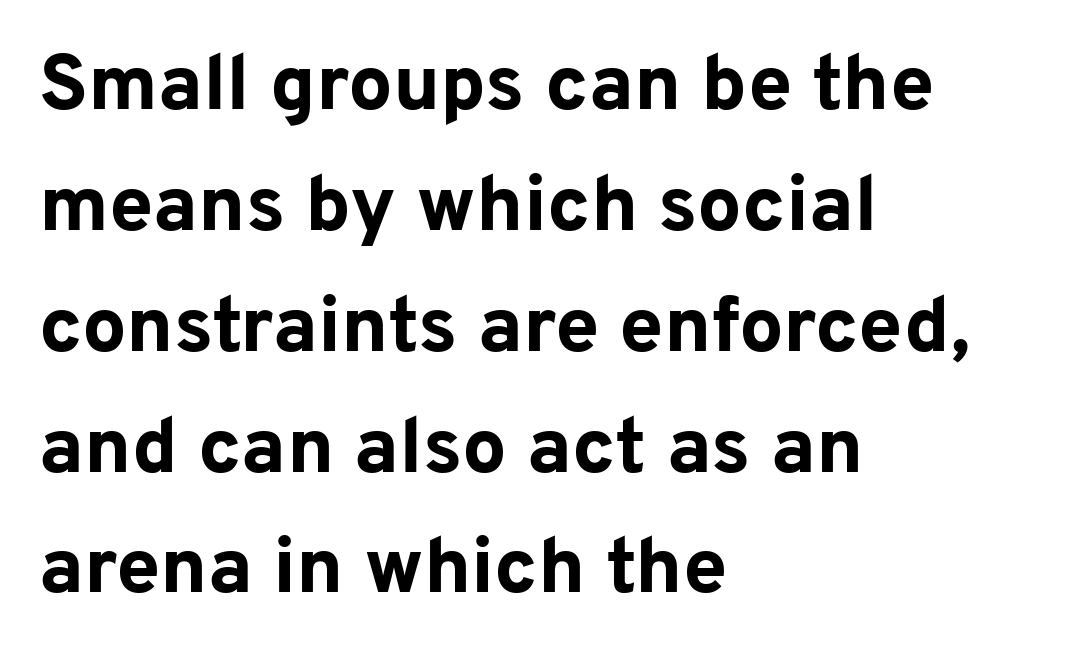
Q: Is the text bold? A: Yes.
Q: Is the text italic (slanted)? A: No, it is upright.
Q: Is the typeface a serif or a sans-serif typeface? A: Sans-serif.
Q: Is the text underlined? A: No.
Q: How is the paragraph aligned? A: Left-aligned.
Q: Is the spacing between letters normal or unusually wide? A: Normal.
Q: Is the spacing between lines tight, normal or loose? A: Normal.
Q: Width (condensed, normal, or wide)? A: Normal.
Q: Stroke contrast? A: Low.
Q: x-height? A: Medium.
Q: Monospaced? A: No.
